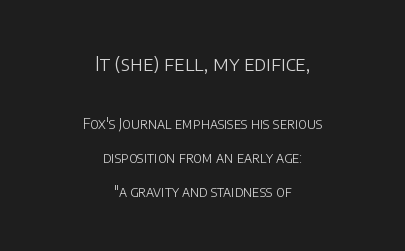
{"italic": "no", "bold": "no", "underline": "no", "align": "center", "line_spacing": "loose", "line_spacing_ratio": 2.41, "letter_spacing": "normal", "letter_spacing_em": 0.0, "larger_block": "first", "size_ratio": 1.43, "glyph_px": 20}
